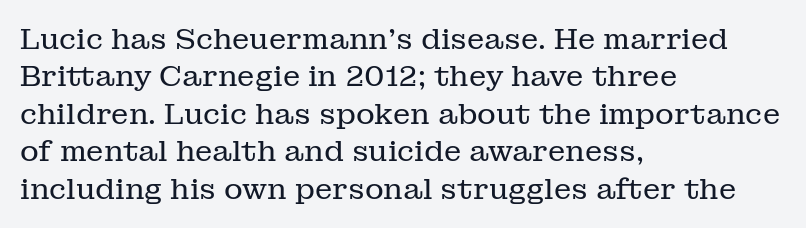
The image shows 29 px regular-weight serif type, upright; set left-aligned, normal line spacing (1.29x), normal letter spacing, not underlined; low stroke contrast and a medium x-height.
